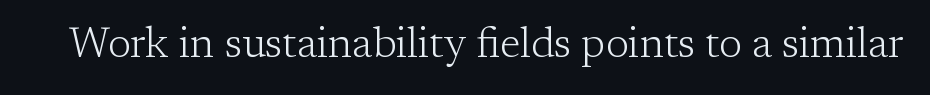
Q: Is the text bold? A: No.
Q: Is the text italic (slanted)? A: No, it is upright.
Q: Is the typeface a serif or a sans-serif typeface? A: Serif.
Q: Is the text underlined? A: No.
Q: Is the spacing between letters normal or unusually wide? A: Normal.
Q: Width (condensed, normal, or wide)? A: Normal.
Q: Stroke contrast? A: Low.
Q: x-height? A: Medium.
Q: Monospaced? A: No.
